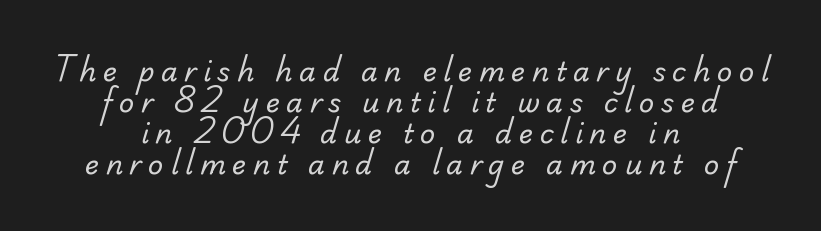
{"bold": "no", "underline": "no", "align": "center", "line_spacing": "tight", "line_spacing_ratio": 1.15, "letter_spacing": "wide", "letter_spacing_em": 0.24, "glyph_px": 27}
